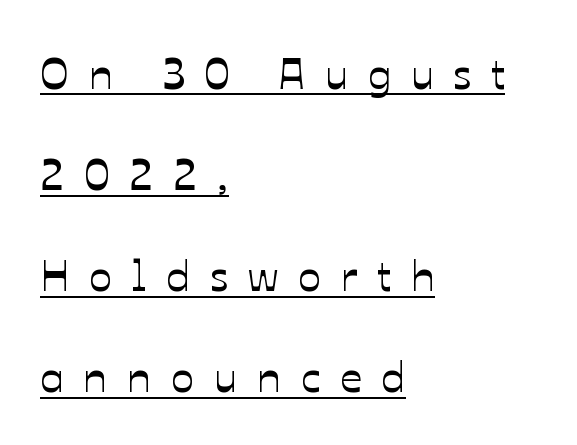
{"italic": "no", "width": "normal", "stroke_contrast": "low", "x_height": "medium", "monospaced": "no", "underline": "yes", "align": "left", "line_spacing": "loose", "line_spacing_ratio": 2.35, "letter_spacing": "wide", "letter_spacing_em": 0.46, "glyph_px": 43}
